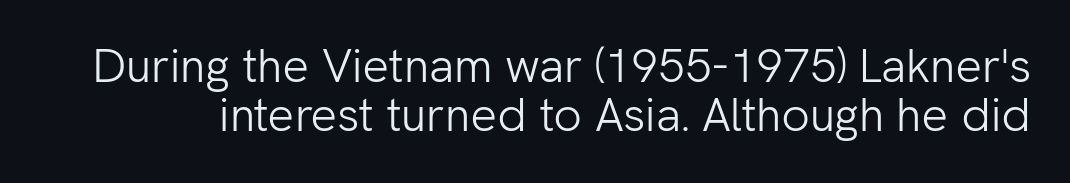
This reads as an unemphasized weight, regular at the heaviest. Nope, not italic — everything's standing straight. Here the designer chose a conventional face with non-uniform glyph widths. Leading: reduced. In terms of letterspacing, this is plain default setting.
